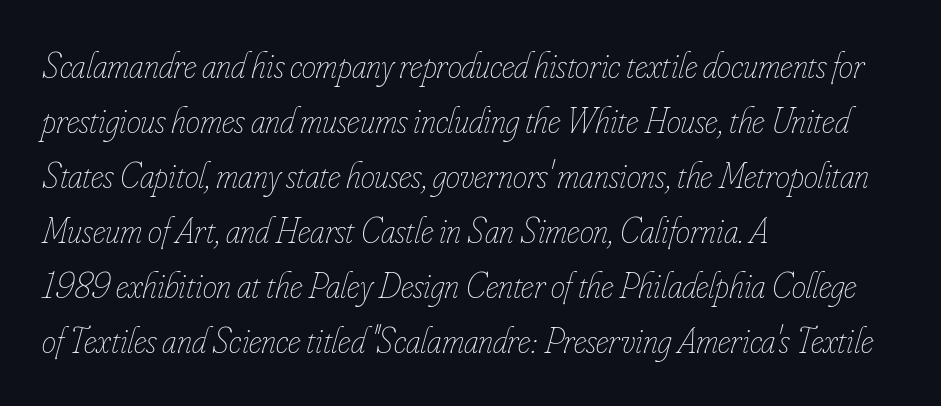
Q: Is the text bold? A: No.
Q: Is the text italic (slanted)? A: Yes, it leans right by about 16 degrees.
Q: Is the text underlined? A: No.
Q: How is the paragraph aligned? A: Left-aligned.
Q: Is the spacing between letters normal or unusually wide? A: Normal.
Q: Is the spacing between lines tight, normal or loose? A: Normal.
Q: Width (condensed, normal, or wide)? A: Condensed.
Q: Stroke contrast? A: Low.
Q: x-height? A: Small.
Q: Monospaced? A: No.
